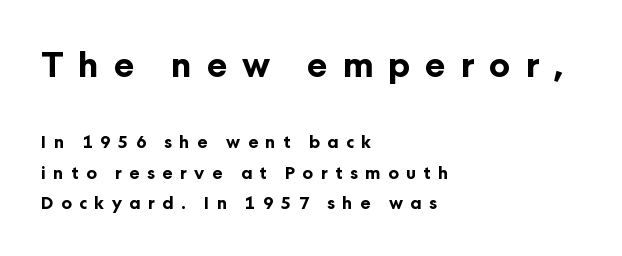
{"serif": "no", "italic": "no", "bold": "yes", "weight": "bold", "width": "normal", "stroke_contrast": "low", "x_height": "medium", "monospaced": "no", "underline": "no", "align": "left", "line_spacing_ratio": 1.81, "letter_spacing": "wide", "letter_spacing_em": 0.44, "larger_block": "first", "size_ratio": 2.0, "glyph_px": 34}
